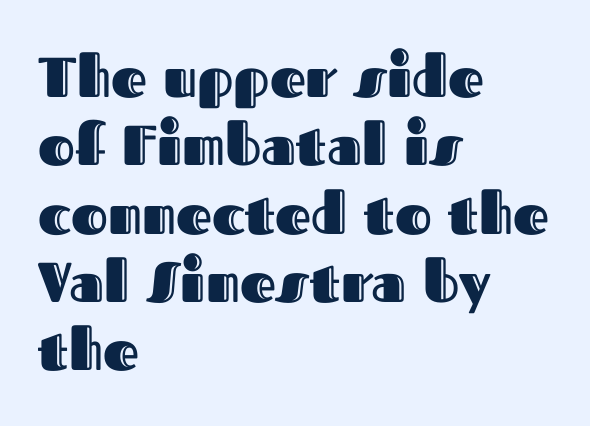
{"italic": "no", "width": "normal", "x_height": "medium", "monospaced": "no", "underline": "no", "align": "left", "line_spacing_ratio": 1.22, "letter_spacing": "normal", "letter_spacing_em": 0.0, "glyph_px": 56}
